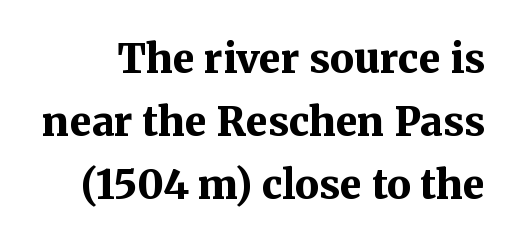
{"serif": "yes", "italic": "no", "bold": "yes", "weight": "bold", "width": "normal", "stroke_contrast": "medium", "x_height": "medium", "monospaced": "no", "underline": "no", "line_spacing": "normal", "line_spacing_ratio": 1.58, "letter_spacing": "normal", "letter_spacing_em": 0.0, "glyph_px": 40}
